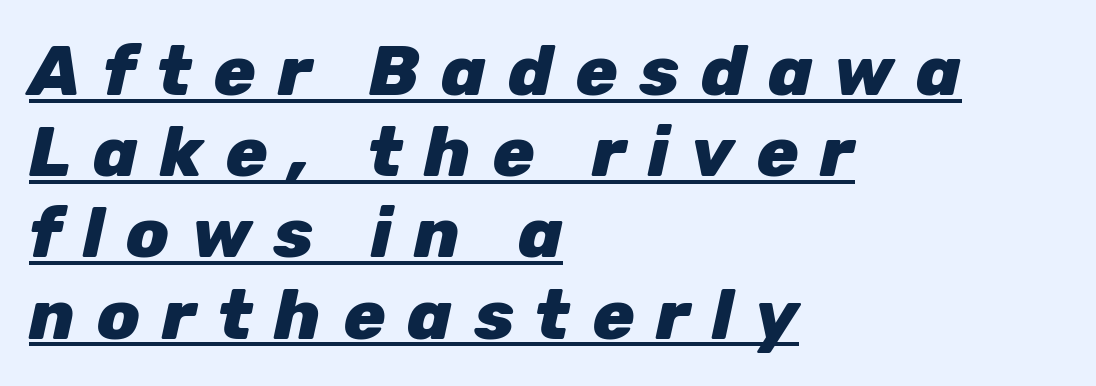
Do the characters align in a grid? No, the font is proportional. Horizontally, the lines are justified to the leading edge only. There is plenty of visible air inserted between adjacent glyphs. Style check: oblique. The rendering uses the underline text-decoration. Every letter is thick-stroked: bold, no question.
